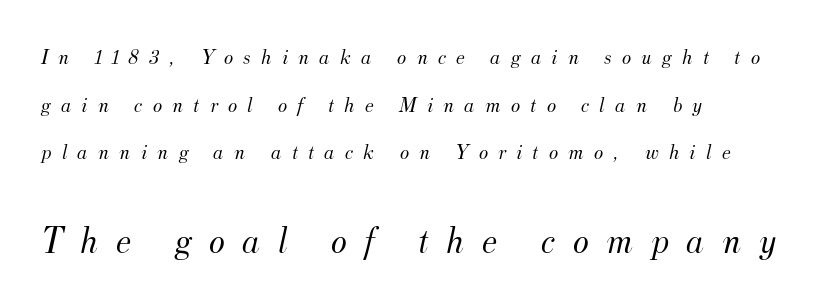
The image shows 38 px light serif type, italic (leaning right); set left-aligned, loose line spacing (2.16x), unusually wide letter spacing (+0.46 em), not underlined; the second (bottom) block is 1.73x larger; medium stroke contrast and a small x-height.
